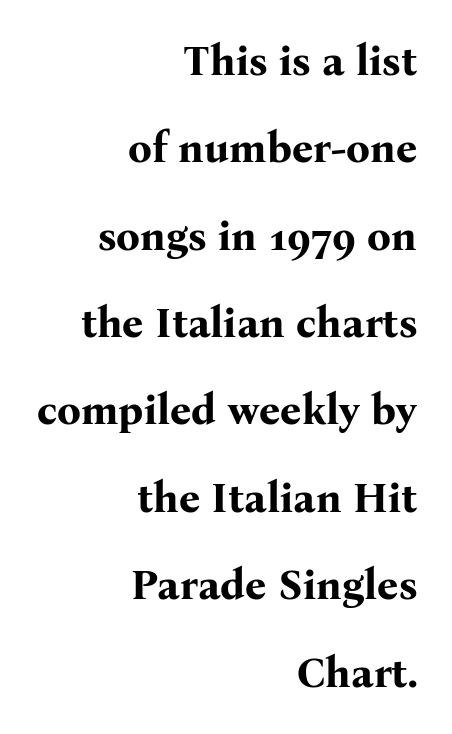
{"serif": "yes", "italic": "no", "bold": "yes", "weight": "bold", "width": "normal", "stroke_contrast": "medium", "x_height": "medium", "monospaced": "no", "underline": "no", "align": "right", "line_spacing": "loose", "line_spacing_ratio": 2.08, "letter_spacing": "normal", "letter_spacing_em": 0.0, "glyph_px": 42}
